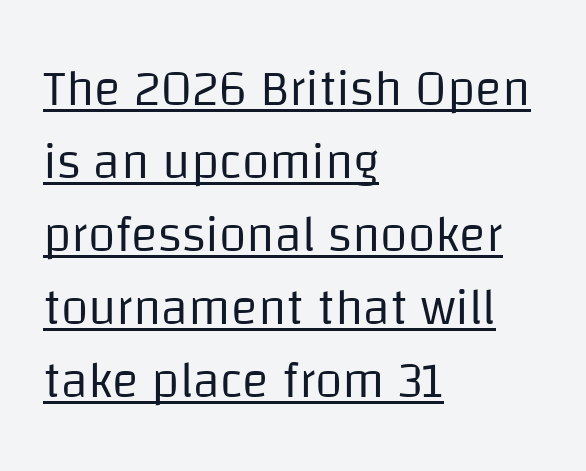
{"serif": "no", "italic": "no", "bold": "no", "weight": "regular", "width": "normal", "stroke_contrast": "low", "x_height": "large", "monospaced": "no", "underline": "yes", "align": "left", "line_spacing": "normal", "line_spacing_ratio": 1.46, "letter_spacing": "normal", "letter_spacing_em": 0.0, "glyph_px": 50}
